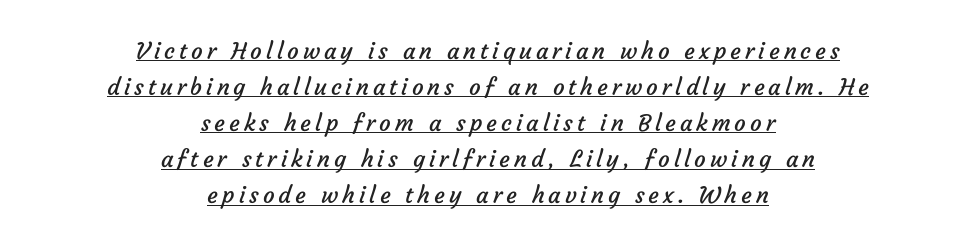
{"bold": "no", "underline": "yes", "align": "center", "line_spacing": "normal", "line_spacing_ratio": 1.57, "glyph_px": 23}
